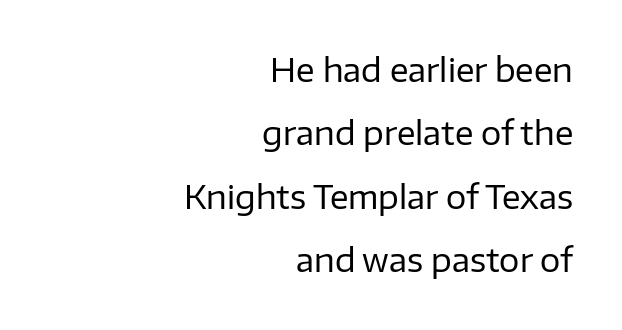
In terms of leading, this rendering errs on the spacious side. Each word holds together tightly as a unit, with standard inter-letter gaps. Each line ends at the same right margin while the left side varies. The zone under the glyphs is completely vacant.
